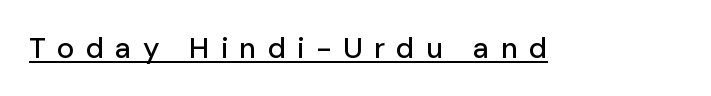
Q: Is the text italic (slanted)? A: No, it is upright.
Q: Is the typeface a serif or a sans-serif typeface? A: Sans-serif.
Q: Is the text underlined? A: Yes.
Q: Is the spacing between letters normal or unusually wide? A: Unusually wide.
Q: Width (condensed, normal, or wide)? A: Normal.
Q: Stroke contrast? A: Low.
Q: x-height? A: Medium.
Q: Monospaced? A: No.
